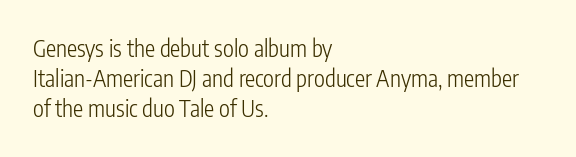
Teacher's note: observe the even left margin — that is flush-left alignment. Does extra space separate the letters? No, they use regular spacing. In terms of posture, this sample is upright. The glyphs are unaccompanied by any horizontal stroke below them. The lines sit at an ordinary, default distance from one another.
